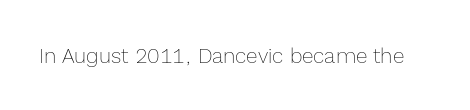
Q: Is the text bold? A: No.
Q: Is the text italic (slanted)? A: No, it is upright.
Q: Is the text underlined? A: No.
Q: Is the spacing between letters normal or unusually wide? A: Normal.
